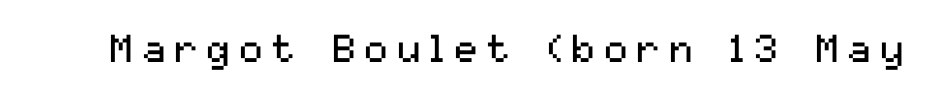
{"serif": "no", "italic": "no", "bold": "no", "weight": "regular", "width": "normal", "stroke_contrast": "medium", "x_height": "medium", "monospaced": "no", "underline": "no", "letter_spacing": "wide", "letter_spacing_em": 0.23, "glyph_px": 39}
